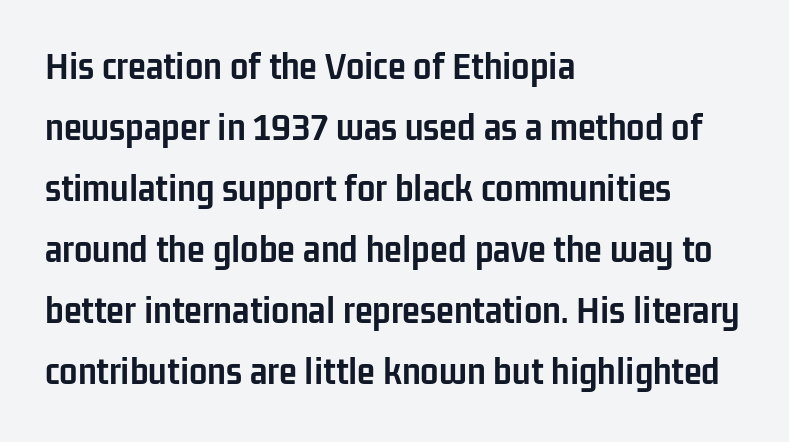
The image shows 41 px semibold, condensed sans-serif type, upright; set left-aligned, normal line spacing (1.49x), normal letter spacing, not underlined; low stroke contrast and a medium x-height.
